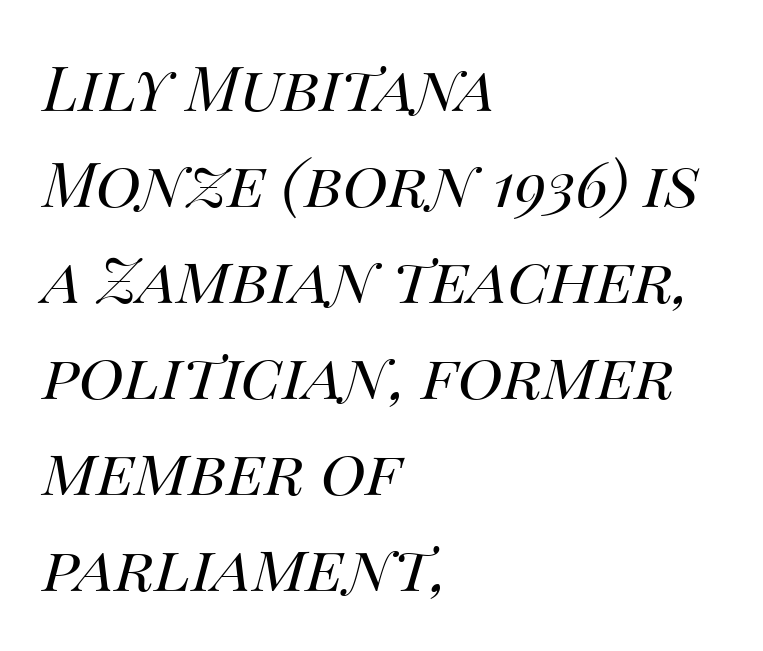
{"italic": "yes", "lean": "right", "slant_degrees": 14, "bold": "no", "weight": "regular", "width": "normal", "stroke_contrast": "medium", "x_height": "large", "monospaced": "no", "underline": "no", "align": "left", "line_spacing": "normal", "line_spacing_ratio": 1.55, "letter_spacing": "normal", "letter_spacing_em": 0.0, "glyph_px": 62}
